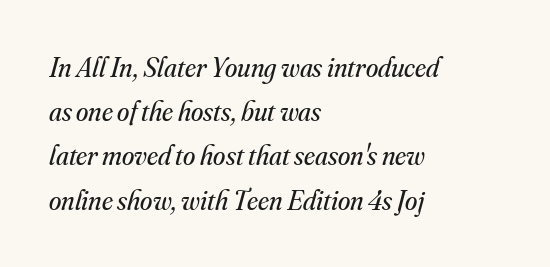
The image shows 28 px regular-weight serif type, italic (leaning right); set left-aligned, normal line spacing (1.58x), normal letter spacing, not underlined; medium stroke contrast and a small x-height.
